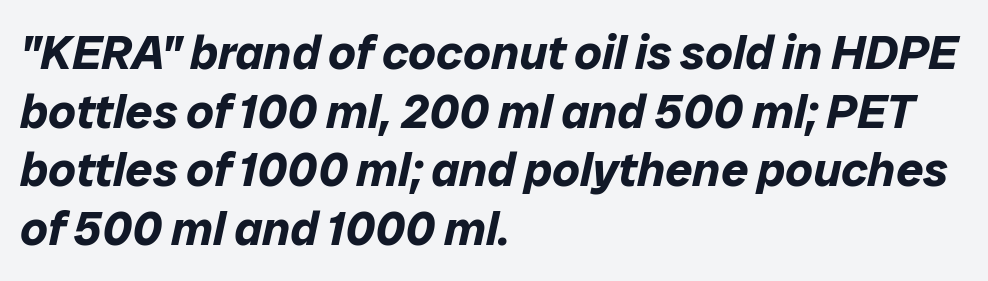
The image shows 48 px bold type, italic (leaning right); set left-aligned, line spacing 1.22x, normal letter spacing, not underlined; low stroke contrast and a medium x-height.
